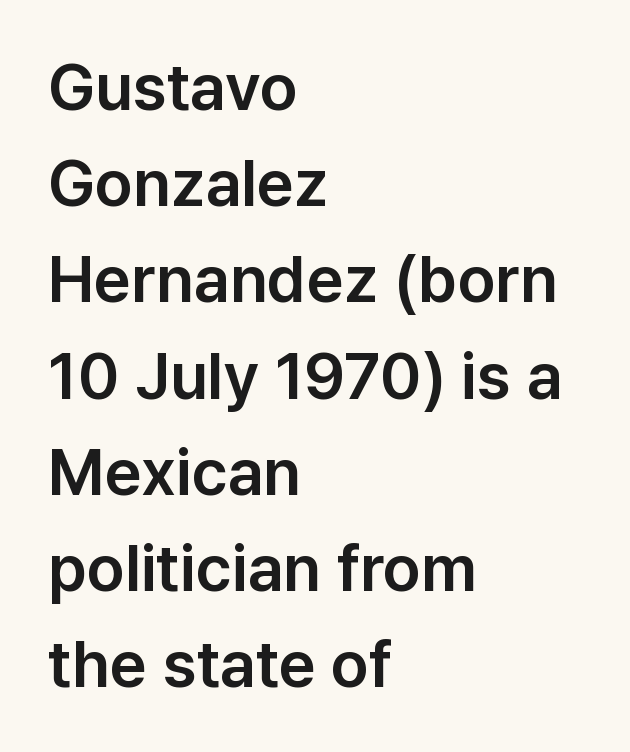
{"serif": "no", "italic": "no", "width": "normal", "stroke_contrast": "low", "x_height": "medium", "monospaced": "no", "underline": "no", "align": "left", "line_spacing": "normal", "line_spacing_ratio": 1.48, "letter_spacing": "normal", "letter_spacing_em": 0.0, "glyph_px": 65}
